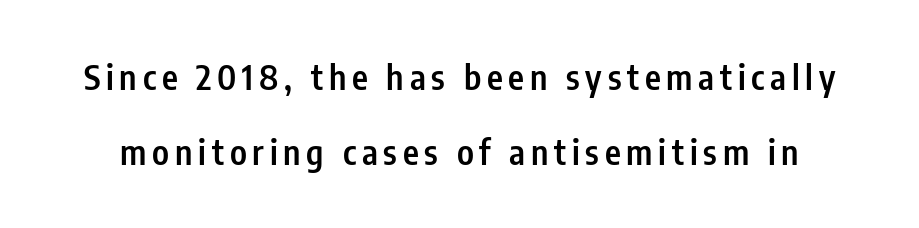
{"serif": "no", "italic": "no", "bold": "semi", "weight": "semibold", "width": "condensed", "stroke_contrast": "low", "x_height": "medium", "monospaced": "no", "underline": "no", "line_spacing": "loose", "line_spacing_ratio": 2.21, "glyph_px": 34}
